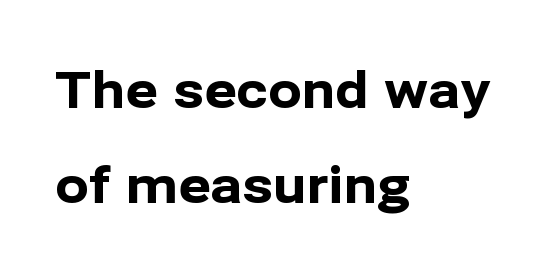
Q: Is the text bold? A: Yes.
Q: Is the text italic (slanted)? A: No, it is upright.
Q: Is the typeface a serif or a sans-serif typeface? A: Sans-serif.
Q: Is the text underlined? A: No.
Q: How is the paragraph aligned? A: Left-aligned.
Q: Is the spacing between letters normal or unusually wide? A: Normal.
Q: Is the spacing between lines tight, normal or loose? A: Loose.
Q: Width (condensed, normal, or wide)? A: Normal.
Q: Stroke contrast? A: Low.
Q: x-height? A: Medium.
Q: Monospaced? A: No.
